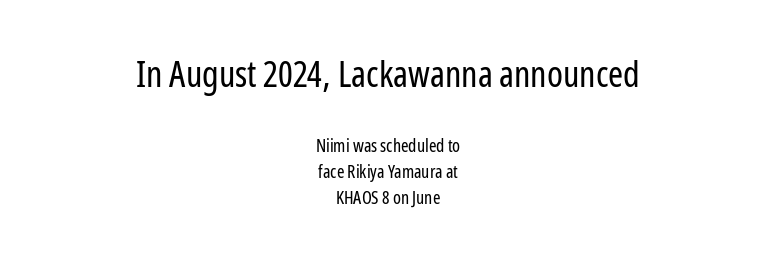
{"serif": "no", "italic": "no", "bold": "no", "weight": "regular", "width": "condensed", "stroke_contrast": "low", "x_height": "medium", "monospaced": "no", "underline": "no", "align": "center", "line_spacing": "normal", "line_spacing_ratio": 1.45, "letter_spacing": "normal", "letter_spacing_em": 0.0, "larger_block": "first", "size_ratio": 2.0, "glyph_px": 36}
